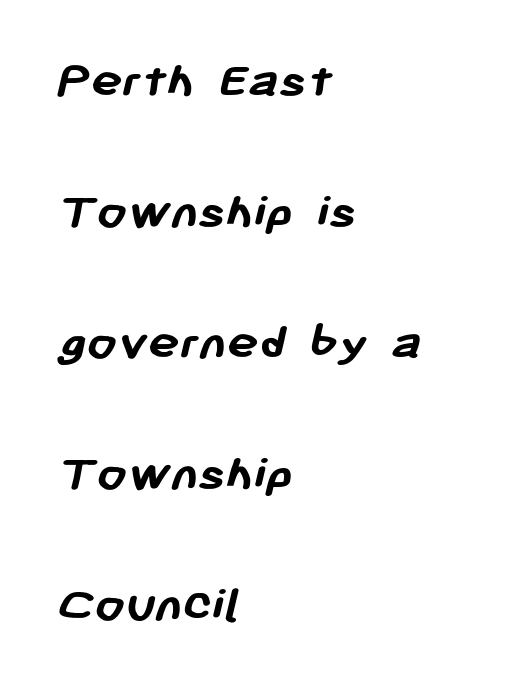
{"serif": "no", "bold": "yes", "weight": "semibold", "width": "normal", "stroke_contrast": "low", "x_height": "medium", "monospaced": "no", "underline": "no", "align": "left", "line_spacing": "loose", "line_spacing_ratio": 2.47, "letter_spacing": "normal", "letter_spacing_em": 0.0, "glyph_px": 53}
